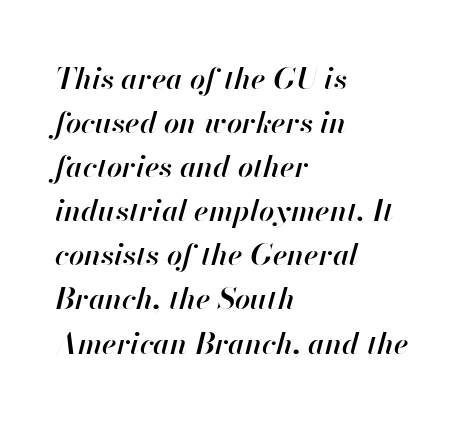
{"italic": "yes", "lean": "right", "slant_degrees": 13, "bold": "semi", "weight": "semibold", "width": "normal", "stroke_contrast": "high", "x_height": "small", "monospaced": "no", "underline": "no", "align": "left", "line_spacing": "normal", "line_spacing_ratio": 1.47, "letter_spacing": "normal", "letter_spacing_em": 0.0, "glyph_px": 30}
